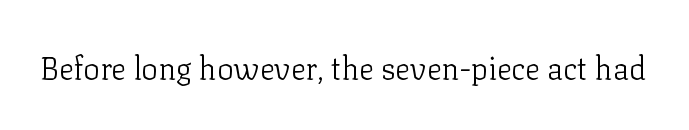
The foot of each line stays bare and open. Spacing verdict: proportional, widths tailored to each character. The lettering stays uniformly vertical, giving the passage a roman look. The type is set solid horizontally, with unmodified tracking. The strokes carry an ordinary text weight at most.
